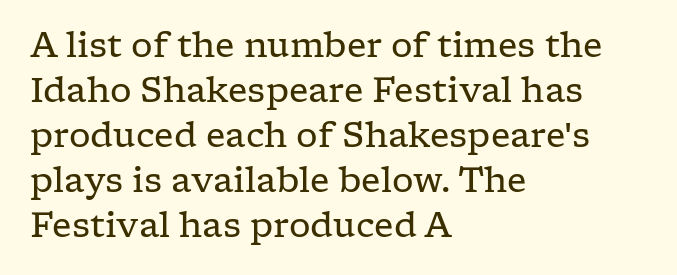
Q: Is the text bold? A: No.
Q: Is the text italic (slanted)? A: No, it is upright.
Q: Is the typeface a serif or a sans-serif typeface? A: Serif.
Q: Is the text underlined? A: No.
Q: How is the paragraph aligned? A: Left-aligned.
Q: Is the spacing between letters normal or unusually wide? A: Normal.
Q: Is the spacing between lines tight, normal or loose? A: Normal.
Q: Width (condensed, normal, or wide)? A: Wide.
Q: Stroke contrast? A: Low.
Q: x-height? A: Medium.
Q: Monospaced? A: No.
